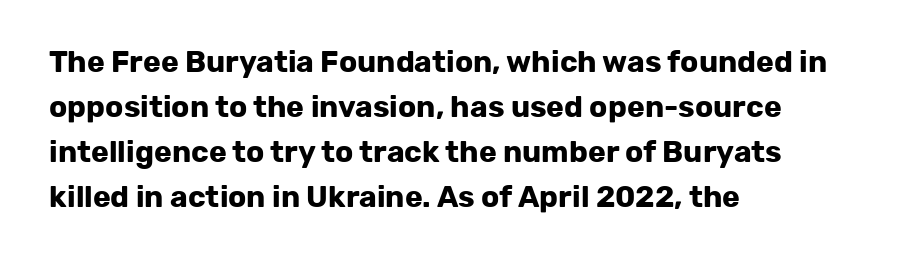
{"serif": "no", "italic": "no", "bold": "yes", "weight": "bold", "width": "normal", "stroke_contrast": "low", "x_height": "medium", "monospaced": "no", "underline": "no", "align": "left", "line_spacing": "normal", "line_spacing_ratio": 1.5, "letter_spacing": "normal", "letter_spacing_em": 0.0, "glyph_px": 30}
